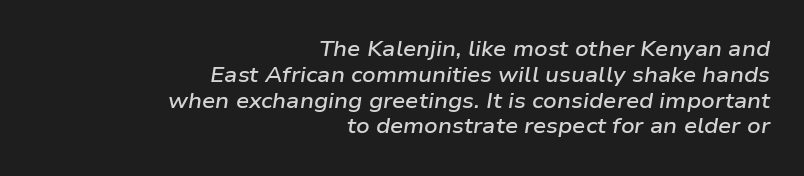
{"italic": "yes", "lean": "right", "slant_degrees": 9, "bold": "semi", "underline": "no", "align": "right", "line_spacing_ratio": 1.23, "letter_spacing": "normal", "letter_spacing_em": 0.0, "glyph_px": 21}
